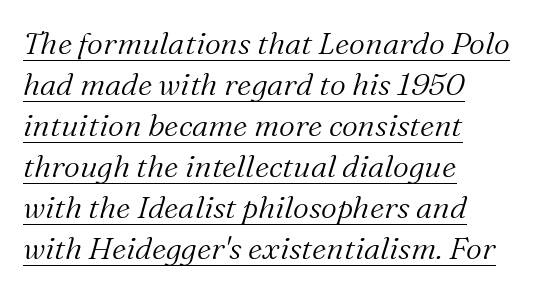
The rendering uses natural spacing where letterforms have individual widths. Italic? Definitely — the glyphs are oblique. Old-style or modern, the face here clearly has serifs. A rule runs beneath these lines of type.
